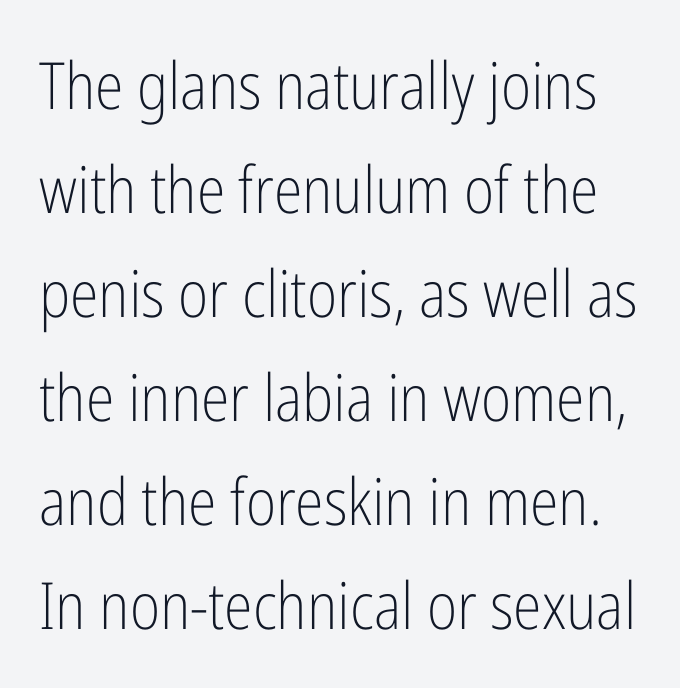
The image shows 65 px light, condensed sans-serif type, upright; set normal line spacing (1.6x), normal letter spacing, not underlined; low stroke contrast and a medium x-height.
